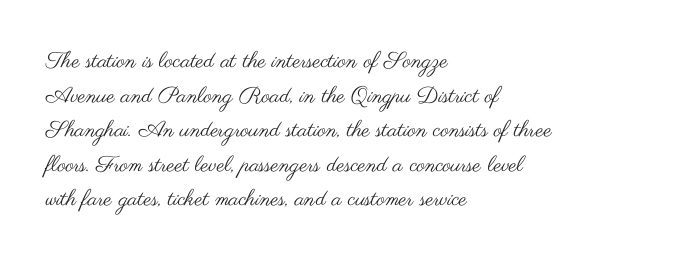
{"bold": "no", "underline": "no", "align": "left", "line_spacing": "normal", "line_spacing_ratio": 1.57, "letter_spacing": "normal", "letter_spacing_em": 0.0, "glyph_px": 22}
